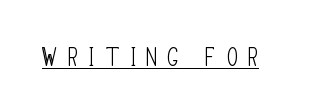
The rendered words wear a rule along their underside. The weight tops out at a normal text grade. The letters stand upright; this is a roman face. Display-style spreading of the glyphs; the letterfit is very open.
